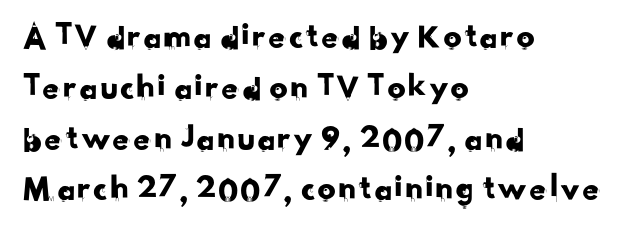
The image shows 36 px sans-serif type; set left-aligned, normal line spacing (1.41x), normal letter spacing, not underlined; low stroke contrast and a small x-height.
